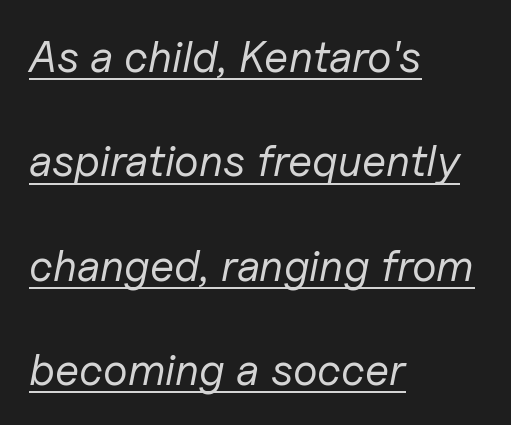
Q: Is the text bold? A: No.
Q: Is the text italic (slanted)? A: Yes, it leans right by about 11 degrees.
Q: Is the text underlined? A: Yes.
Q: How is the paragraph aligned? A: Left-aligned.
Q: Is the spacing between letters normal or unusually wide? A: Normal.
Q: Is the spacing between lines tight, normal or loose? A: Loose.
Q: Width (condensed, normal, or wide)? A: Normal.
Q: Stroke contrast? A: Low.
Q: x-height? A: Medium.
Q: Monospaced? A: No.
